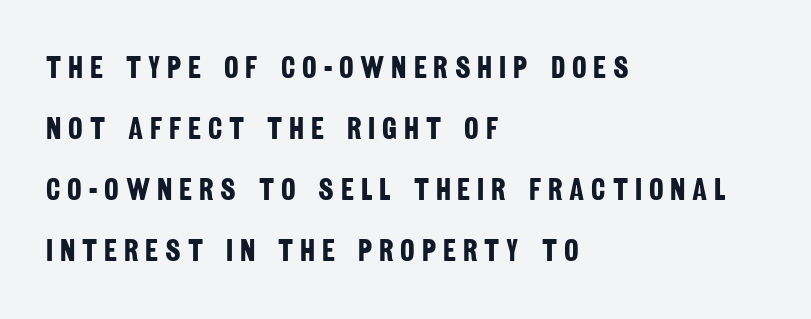
The image shows 31 px bold, condensed sans-serif type; set left-aligned, loose line spacing (1.97x), unusually wide letter spacing (+0.22 em), not underlined; low stroke contrast and a large x-height.
